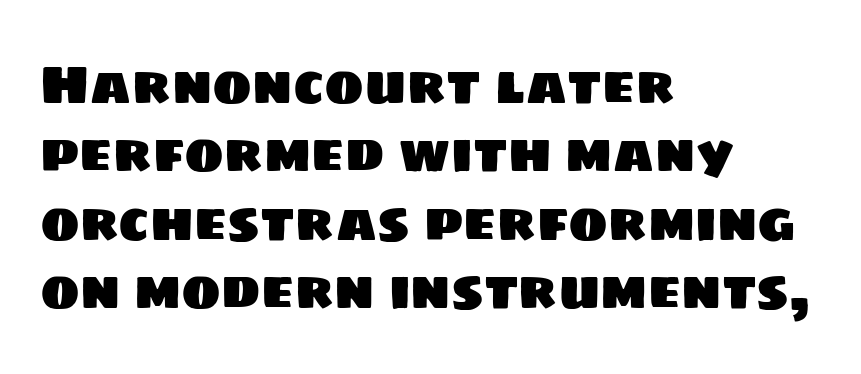
The rendering uses a moderate line-height, typical for paragraphs. The foot of each line stays bare and open. The lines in this sample share a left origin and differ only in where they stop. The letters carry no serifs — their stems end cleanly without finishing strokes. The passage shown has conventional tracking throughout.
